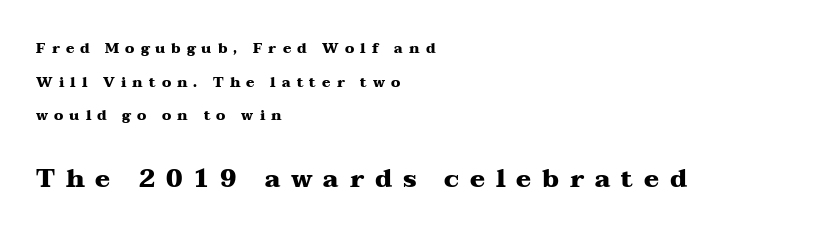
The image shows 25 px bold type, upright; set left-aligned, loose line spacing (2.41x), unusually wide letter spacing (+0.43 em), not underlined; the second (bottom) block is 1.79x larger.
